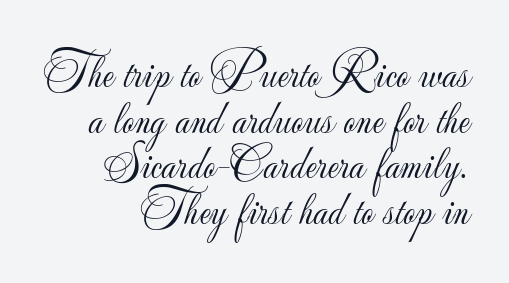
The image shows 47 px light sans-serif type; set right-aligned, tight line spacing (0.97x), normal letter spacing, not underlined; low stroke contrast and a small x-height.
